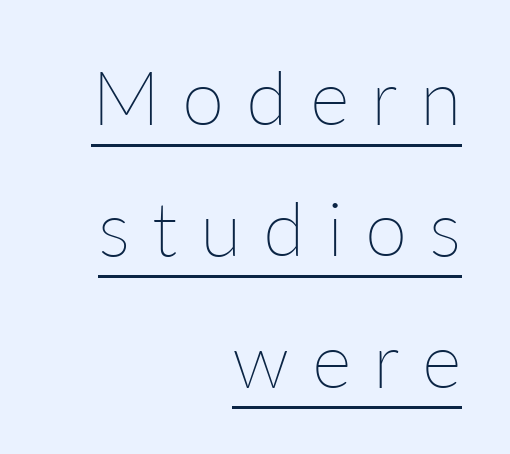
Each line ends at the same right margin while the left side varies. This sample has the flowing, uneven cadence of proportional lettering. The tracking jumps out immediately: characters are airy and widely separated. Compared with a typical body face, this is equally light or lighter still.
